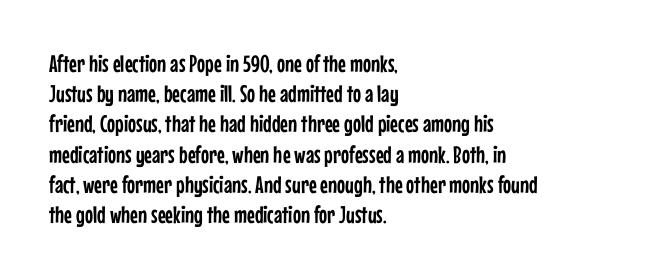
{"italic": "no", "underline": "no", "align": "left", "line_spacing": "normal", "line_spacing_ratio": 1.26, "letter_spacing": "normal", "letter_spacing_em": 0.0, "glyph_px": 24}
